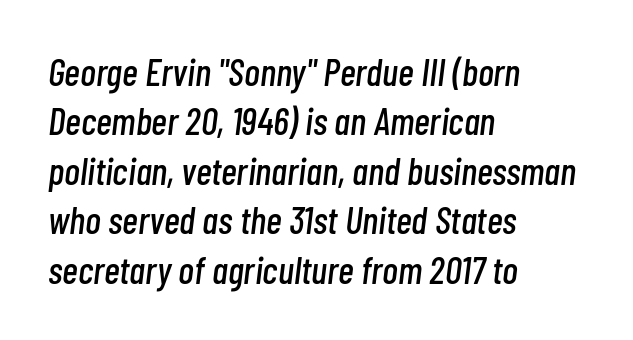
{"italic": "yes", "lean": "right", "slant_degrees": 7, "width": "condensed", "stroke_contrast": "low", "x_height": "medium", "monospaced": "no", "underline": "no", "align": "left", "line_spacing": "normal", "line_spacing_ratio": 1.3, "letter_spacing": "normal", "letter_spacing_em": 0.0, "glyph_px": 38}
